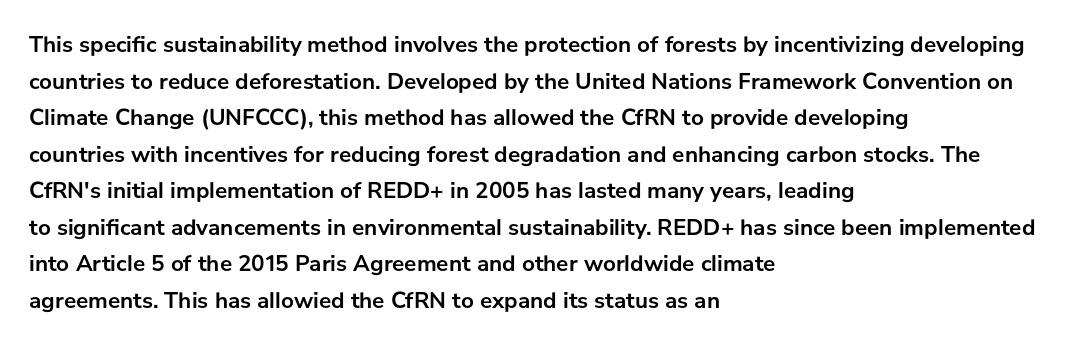
Q: Is the text bold? A: Yes.
Q: Is the text italic (slanted)? A: No, it is upright.
Q: Is the text underlined? A: No.
Q: How is the paragraph aligned? A: Left-aligned.
Q: Is the spacing between letters normal or unusually wide? A: Normal.
Q: Is the spacing between lines tight, normal or loose? A: Normal.
